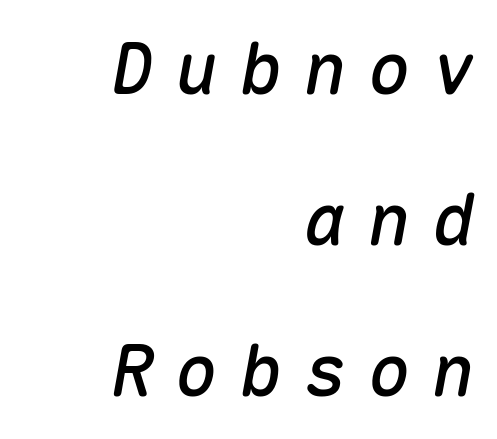
{"italic": "yes", "lean": "right", "slant_degrees": 10, "width": "normal", "stroke_contrast": "medium", "x_height": "medium", "monospaced": "yes", "underline": "no", "align": "right", "line_spacing": "loose", "line_spacing_ratio": 2.1, "letter_spacing": "wide", "letter_spacing_em": 0.29, "glyph_px": 72}
